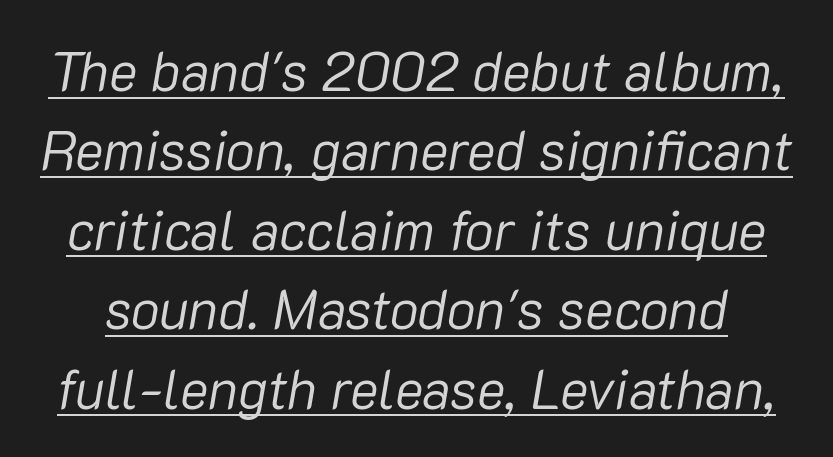
The image shows 54 px regular-weight type, italic (leaning right); set normal line spacing (1.47x), normal letter spacing, underlined; low stroke contrast and a medium x-height.
